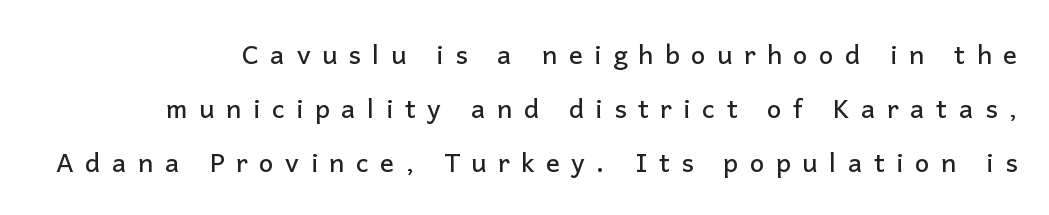
The image shows 26 px text type, upright; set loose line spacing (2.07x), unusually wide letter spacing (+0.44 em), not underlined.
